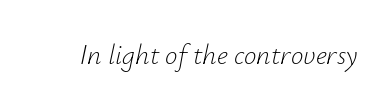
The image shows 28 px light type, italic (leaning right); set normal letter spacing, not underlined; low stroke contrast and a small x-height.
